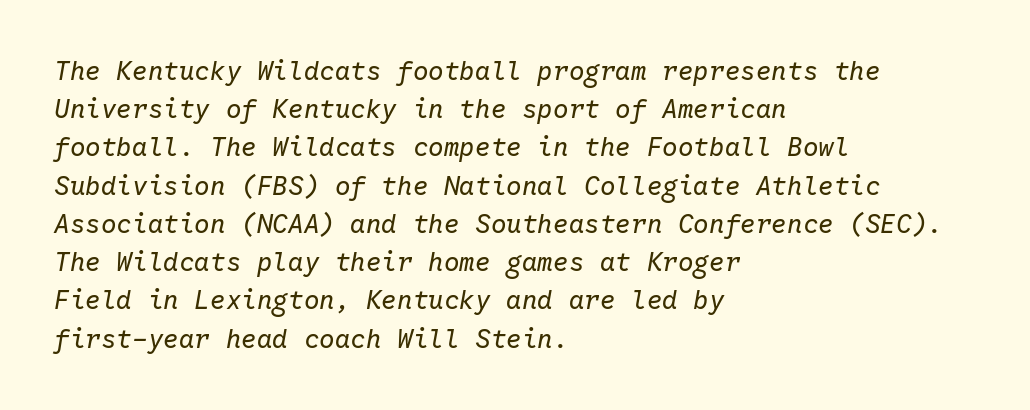
The face used here is rendered with its standard letterfit. Clear beneath every line of the passage. Quick note: interline space is typical. If you drew a ruler down the left edge, every line would touch it. No letter is thick-stroked: the sample isn't bold.
